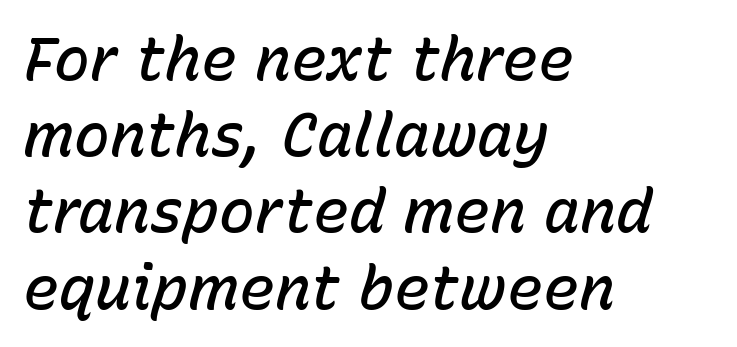
{"italic": "yes", "lean": "right", "slant_degrees": 15, "bold": "semi", "weight": "semibold", "width": "normal", "stroke_contrast": "low", "x_height": "medium", "monospaced": "no", "underline": "no", "align": "left", "line_spacing": "normal", "line_spacing_ratio": 1.27, "letter_spacing": "normal", "letter_spacing_em": 0.0, "glyph_px": 60}
